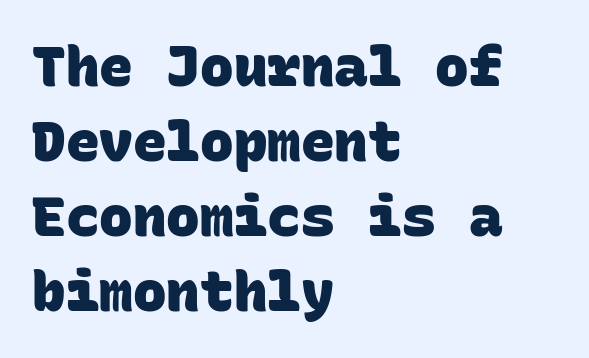
The image shows 56 px heavy sans-serif type, monospaced; set left-aligned, normal line spacing (1.34x), normal letter spacing, not underlined; low stroke contrast and a large x-height.
